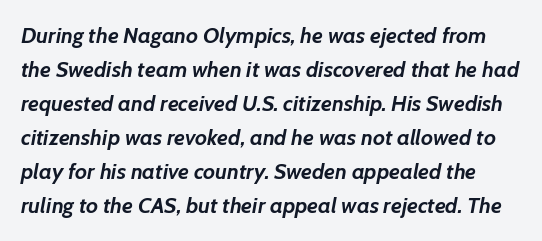
{"italic": "yes", "lean": "right", "slant_degrees": 7, "bold": "yes", "underline": "no", "line_spacing": "normal", "line_spacing_ratio": 1.55, "letter_spacing": "normal", "letter_spacing_em": 0.0, "glyph_px": 22}
